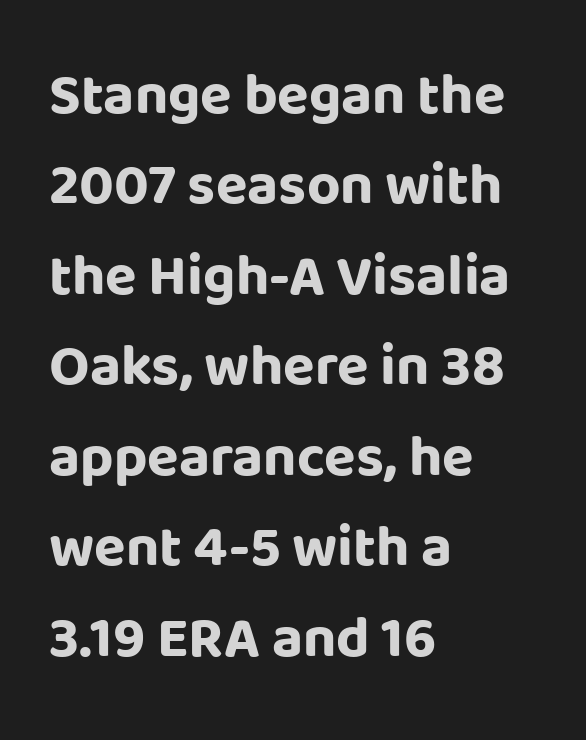
The passage shown is emphatically bold. The rendering anchors every line to the left-hand side. This sample keeps an unexceptional amount of space between lines. Think of a printed novel: that variable character pitch is what you see here.
